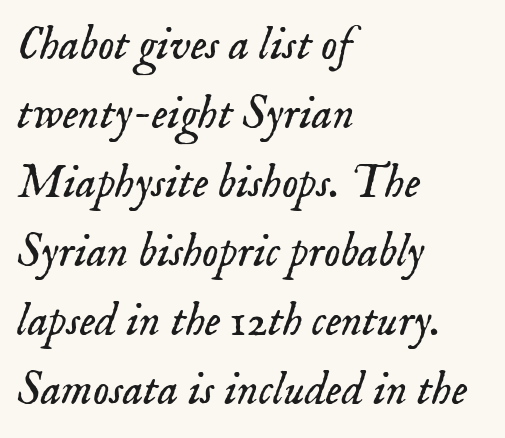
No word sits above an underline. These lines are rendered in a variable-pitch font. Casual observation: everything's shoved over to the left. The rows are spaced the way most documents space them. The typography opts for an oblique posture over an upright one. Look at the bottom of the vertical strokes: they flare into serifs here.
